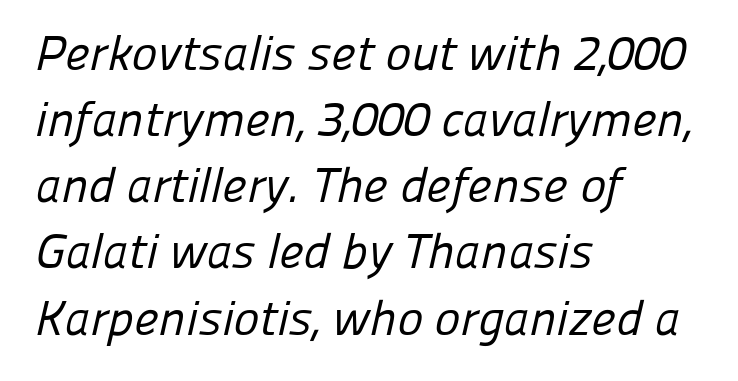
The image shows 49 px regular-weight sans-serif type; set left-aligned, normal line spacing (1.35x), normal letter spacing, not underlined; low stroke contrast and a medium x-height.
